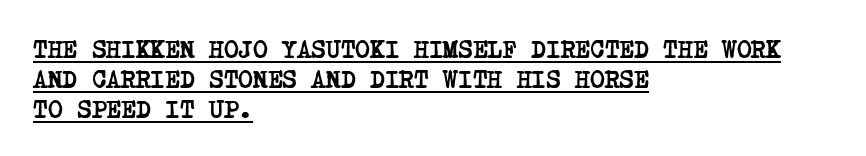
Caption: bold face, heavy strokes. Inter-character spacing is left at the font's built-in metrics. Compared with undecorated copy, this sample adds a rule below the words. Caption: multi-line text, flush left, ragged right.
